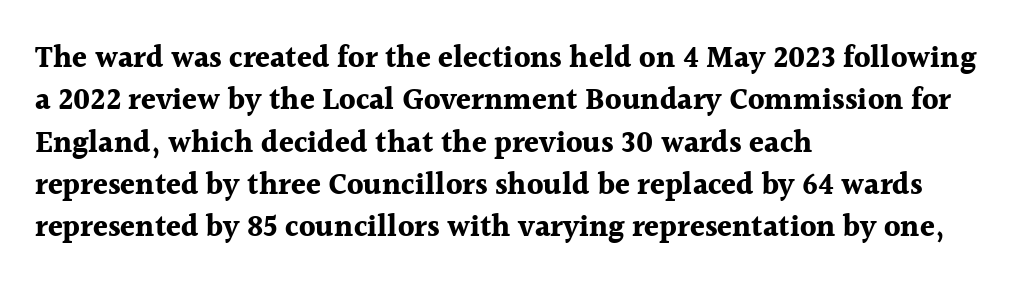
The image shows 30 px bold serif type, upright; set left-aligned, normal line spacing (1.41x), normal letter spacing, not underlined; a medium x-height.
